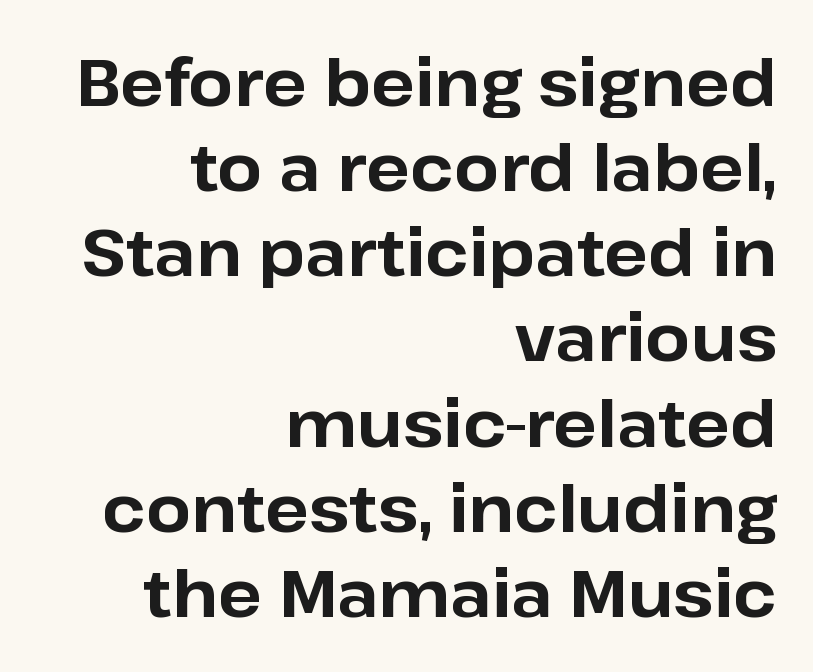
Q: Is the text bold? A: Yes.
Q: Is the text italic (slanted)? A: No, it is upright.
Q: Is the typeface a serif or a sans-serif typeface? A: Sans-serif.
Q: Is the text underlined? A: No.
Q: How is the paragraph aligned? A: Right-aligned.
Q: Is the spacing between letters normal or unusually wide? A: Normal.
Q: Is the spacing between lines tight, normal or loose? A: Normal.
Q: Width (condensed, normal, or wide)? A: Normal.
Q: Stroke contrast? A: Low.
Q: x-height? A: Medium.
Q: Monospaced? A: No.
